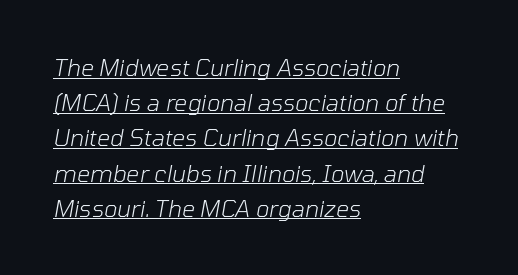
Compared with a centered layout, this one pins lines to the left instead. Quick note: italic. The strokes are not fattened; the text isn't bold. The leading is moderate, giving the passage an even texture. Letter spacing: default.
